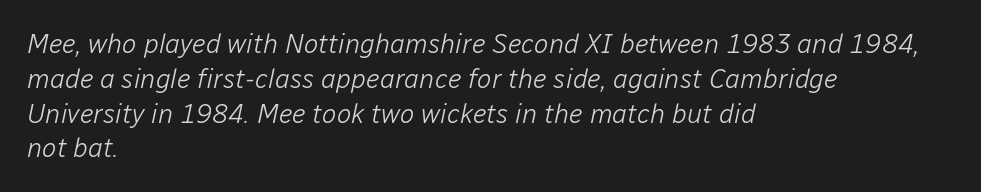
Q: Is the text bold? A: No.
Q: Is the text italic (slanted)? A: Yes, it leans right by about 12 degrees.
Q: Is the text underlined? A: No.
Q: How is the paragraph aligned? A: Left-aligned.
Q: Is the spacing between letters normal or unusually wide? A: Normal.
Q: Is the spacing between lines tight, normal or loose? A: Normal.
